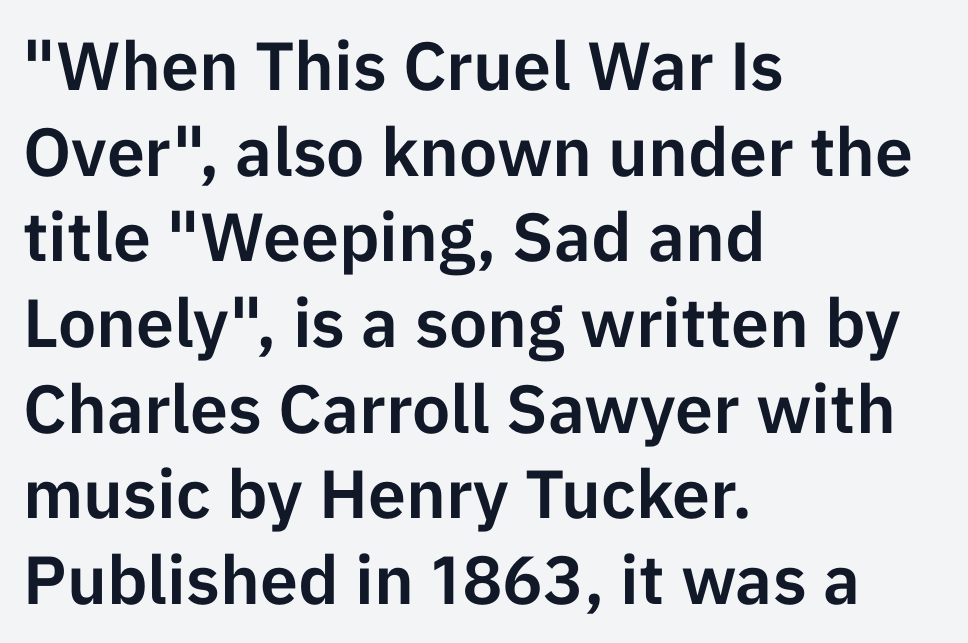
In terms of leading, this rendering sits right in the middle. This is the regular roman posture of the typeface. Look at the tracking — it's just the regular setting, nothing added. Rule under the text: the space is simply empty. Casual observation: everything's shoved over to the left.
